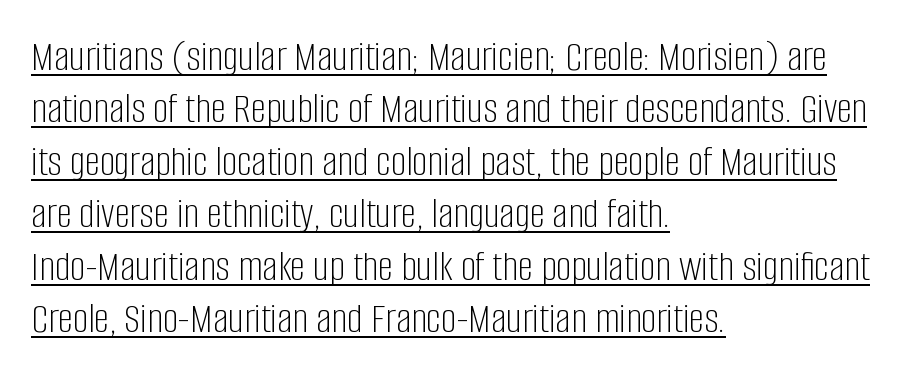
Q: Is the text bold? A: No.
Q: Is the text italic (slanted)? A: No, it is upright.
Q: Is the typeface a serif or a sans-serif typeface? A: Sans-serif.
Q: Is the text underlined? A: Yes.
Q: How is the paragraph aligned? A: Left-aligned.
Q: Is the spacing between letters normal or unusually wide? A: Normal.
Q: Width (condensed, normal, or wide)? A: Condensed.
Q: Stroke contrast? A: Low.
Q: x-height? A: Large.
Q: Monospaced? A: No.
